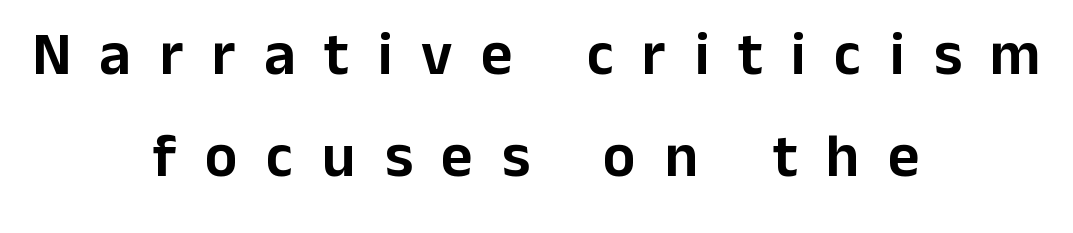
Q: Is the text italic (slanted)? A: No, it is upright.
Q: Is the typeface a serif or a sans-serif typeface? A: Sans-serif.
Q: Is the text underlined? A: No.
Q: How is the paragraph aligned? A: Centered.
Q: Is the spacing between letters normal or unusually wide? A: Unusually wide.
Q: Is the spacing between lines tight, normal or loose? A: Normal.
Q: Width (condensed, normal, or wide)? A: Normal.
Q: Stroke contrast? A: Low.
Q: x-height? A: Medium.
Q: Monospaced? A: No.
